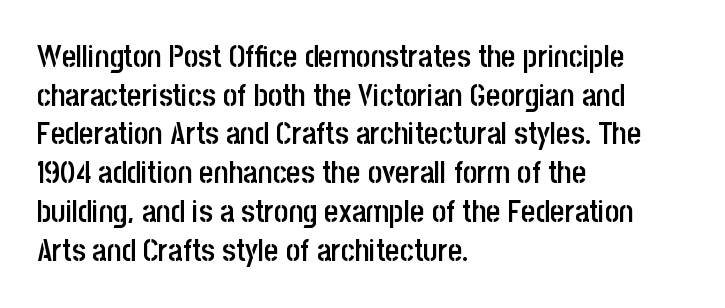
This sample uses an upright cut, with every glyph sitting square on the baseline. A typesetter would call this zero additional tracking. Note the varied advance widths — an 'i' is clearly narrower than an 'm'. As a designer I'd log this as weight 600, semibold.
